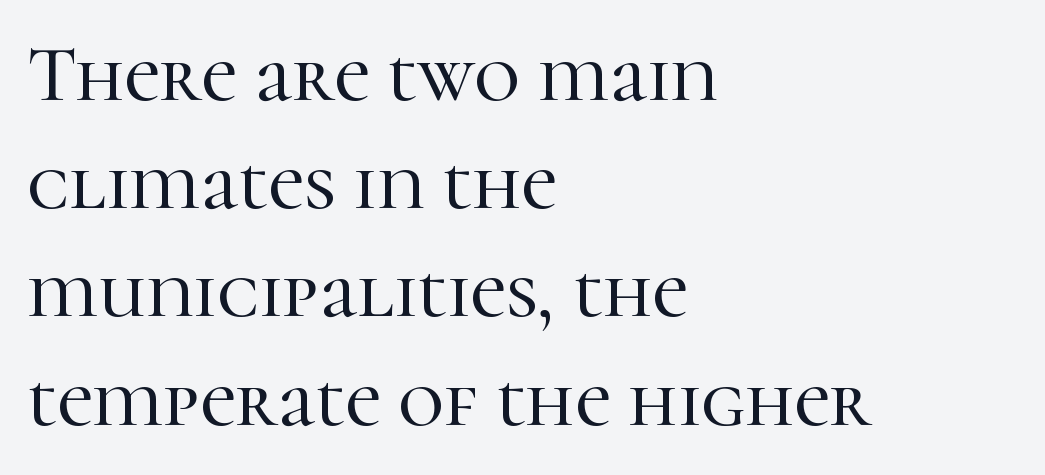
{"serif": "yes", "italic": "no", "width": "normal", "stroke_contrast": "high", "x_height": "medium", "monospaced": "no", "underline": "no", "align": "left", "line_spacing": "normal", "line_spacing_ratio": 1.37, "letter_spacing": "normal", "letter_spacing_em": 0.0, "glyph_px": 79}
